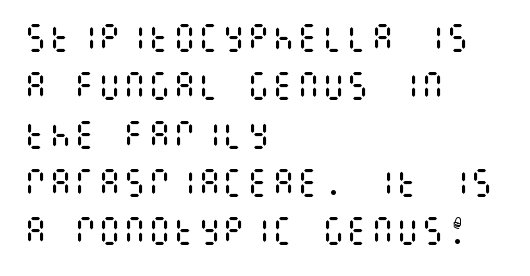
Tracking here is standard; glyphs follow each other at the usual distance. A typesetter would call this leading conventional body-copy spacing. The typeface has the unassuming heft of standard copy or less. A classic flush-left, rag-right setting is used for this passage. Tall strokes in this sample are plumb rather than angled. Letters rest on an invisible, unmarked baseline.
